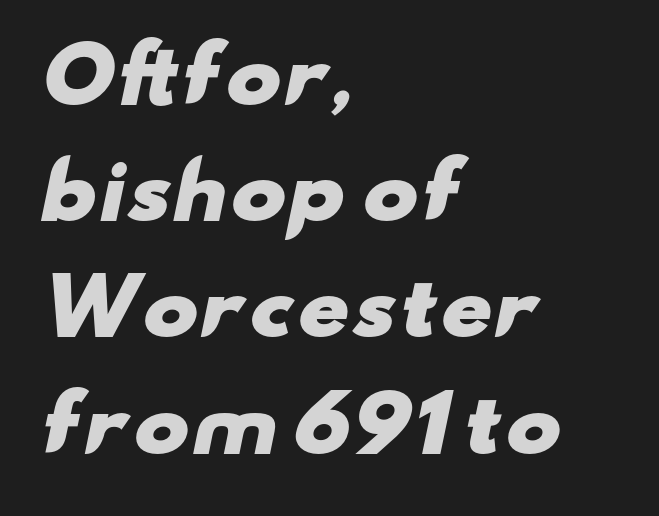
{"serif": "no", "bold": "yes", "weight": "heavy", "width": "wide", "stroke_contrast": "low", "x_height": "small", "monospaced": "no", "underline": "no", "align": "left", "line_spacing": "normal", "line_spacing_ratio": 1.55, "letter_spacing": "normal", "letter_spacing_em": 0.0, "glyph_px": 75}
